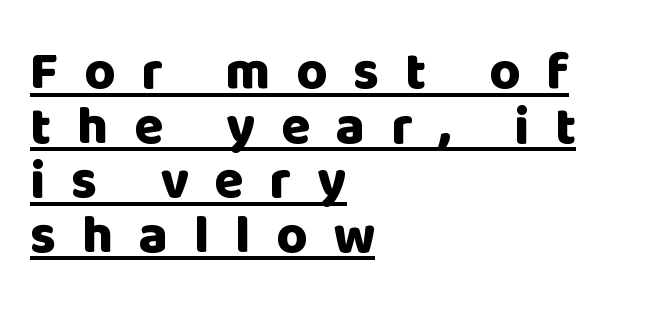
{"serif": "no", "italic": "no", "bold": "yes", "weight": "heavy", "width": "normal", "stroke_contrast": "low", "x_height": "large", "monospaced": "no", "underline": "yes", "align": "left", "line_spacing": "tight", "line_spacing_ratio": 1.03, "letter_spacing": "wide", "letter_spacing_em": 0.49, "glyph_px": 53}
